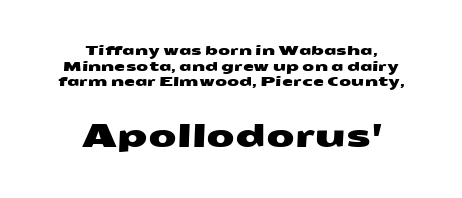
The image shows 33 px wide sans-serif type; set centered, tight line spacing (1.11x), normal letter spacing, not underlined; the second (bottom) block is 2.36x larger; medium stroke contrast and a medium x-height.
